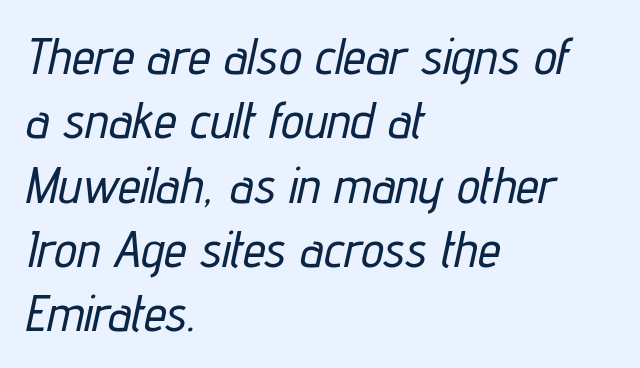
Q: Is the text italic (slanted)? A: Yes, it leans right by about 12 degrees.
Q: Is the text underlined? A: No.
Q: How is the paragraph aligned? A: Left-aligned.
Q: Is the spacing between letters normal or unusually wide? A: Normal.
Q: Is the spacing between lines tight, normal or loose? A: Normal.
Q: Width (condensed, normal, or wide)? A: Condensed.
Q: Stroke contrast? A: Low.
Q: x-height? A: Medium.
Q: Monospaced? A: No.
